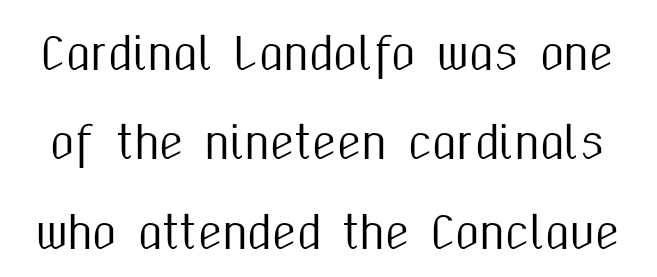
Q: Is the text italic (slanted)? A: No, it is upright.
Q: Is the typeface a serif or a sans-serif typeface? A: Sans-serif.
Q: Is the text underlined? A: No.
Q: Is the spacing between letters normal or unusually wide? A: Normal.
Q: Is the spacing between lines tight, normal or loose? A: Loose.
Q: Width (condensed, normal, or wide)? A: Condensed.
Q: Stroke contrast? A: Medium.
Q: x-height? A: Medium.
Q: Monospaced? A: No.
